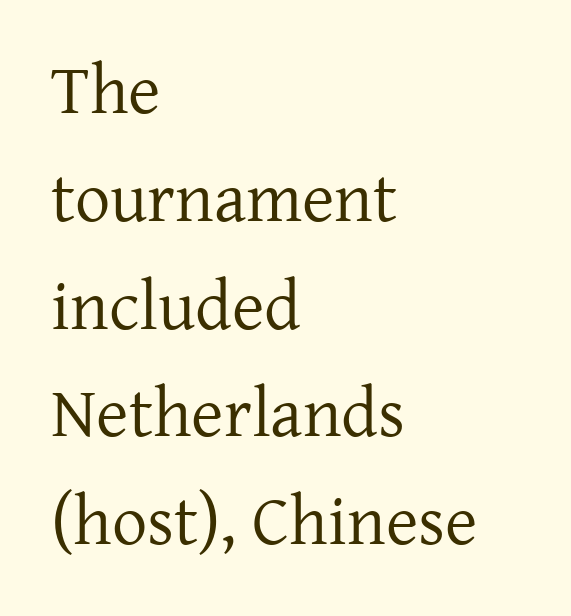
Q: Is the text bold? A: No.
Q: Is the text italic (slanted)? A: No, it is upright.
Q: Is the typeface a serif or a sans-serif typeface? A: Serif.
Q: Is the text underlined? A: No.
Q: How is the paragraph aligned? A: Left-aligned.
Q: Is the spacing between letters normal or unusually wide? A: Normal.
Q: Is the spacing between lines tight, normal or loose? A: Normal.
Q: Width (condensed, normal, or wide)? A: Normal.
Q: Stroke contrast? A: Low.
Q: x-height? A: Medium.
Q: Monospaced? A: No.
